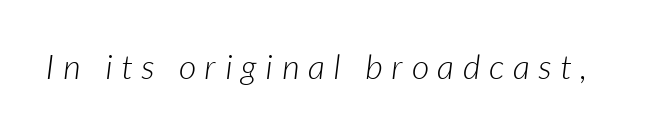
{"italic": "yes", "lean": "right", "slant_degrees": 7, "bold": "no", "weight": "light", "width": "normal", "stroke_contrast": "low", "x_height": "medium", "monospaced": "no", "underline": "no", "letter_spacing": "wide", "letter_spacing_em": 0.26, "glyph_px": 34}
